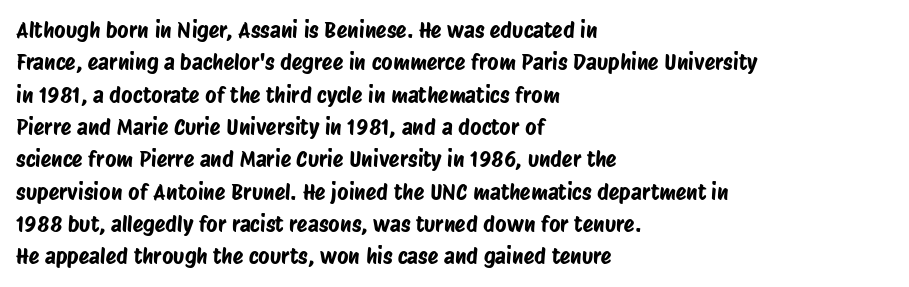
{"underline": "no", "align": "left", "line_spacing": "normal", "line_spacing_ratio": 1.47, "letter_spacing": "normal", "letter_spacing_em": 0.0, "glyph_px": 22}
